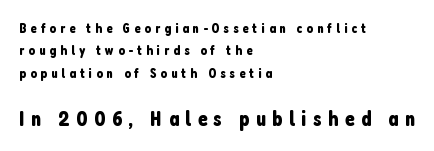
{"italic": "no", "underline": "no", "align": "left", "line_spacing": "normal", "line_spacing_ratio": 1.6, "letter_spacing": "wide", "letter_spacing_em": 0.29, "larger_block": "second", "size_ratio": 1.57, "glyph_px": 22}
